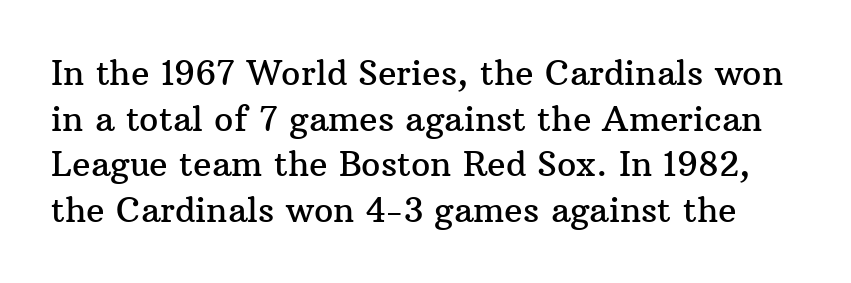
The image shows 34 px serif type, upright; set normal line spacing (1.34x), normal letter spacing, not underlined; medium stroke contrast and a medium x-height.
